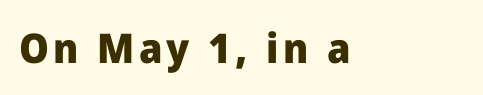
The letters stand straight up with perfectly vertical stems. Does the copy run flush right? No — it runs flush left. Look at the stroke-to-counter ratio: heavy, a bold. Regarding serifs, this sample does without them. Character widths vary here, with narrow letters taking less room than wide ones. A clean baseline with only descenders dipping below it.
